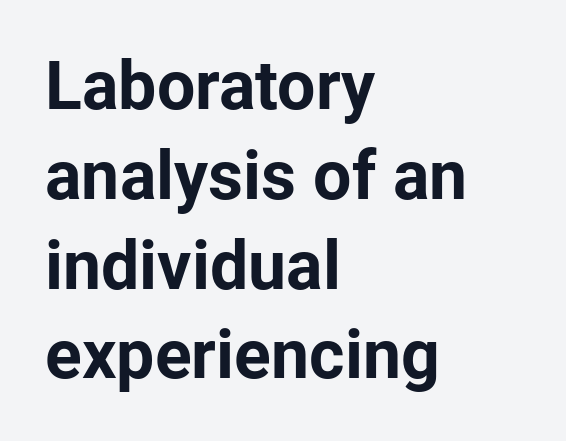
The image shows 68 px bold sans-serif type, upright; set left-aligned, normal line spacing (1.32x), normal letter spacing, not underlined; low stroke contrast and a medium x-height.
